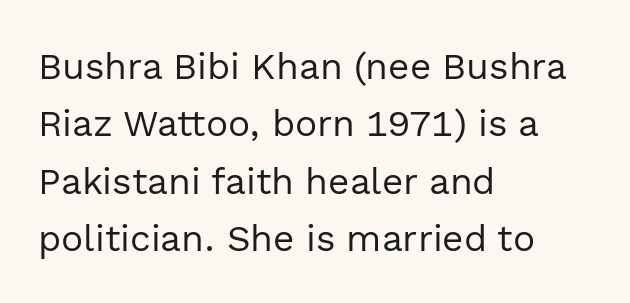
{"serif": "no", "italic": "no", "bold": "no", "weight": "regular", "width": "normal", "x_height": "medium", "monospaced": "no", "underline": "no", "align": "left", "line_spacing": "normal", "line_spacing_ratio": 1.55, "letter_spacing": "normal", "letter_spacing_em": 0.0, "glyph_px": 37}
